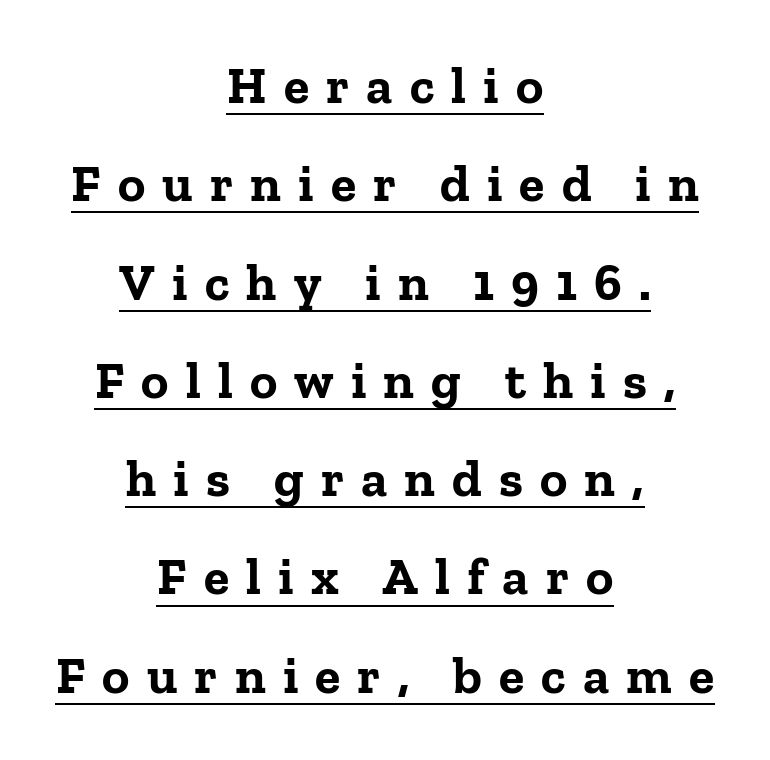
Q: Is the text bold? A: Yes.
Q: Is the text italic (slanted)? A: No, it is upright.
Q: Is the typeface a serif or a sans-serif typeface? A: Serif.
Q: Is the text underlined? A: Yes.
Q: How is the paragraph aligned? A: Centered.
Q: Is the spacing between letters normal or unusually wide? A: Unusually wide.
Q: Width (condensed, normal, or wide)? A: Normal.
Q: Stroke contrast? A: Low.
Q: x-height? A: Medium.
Q: Monospaced? A: No.
